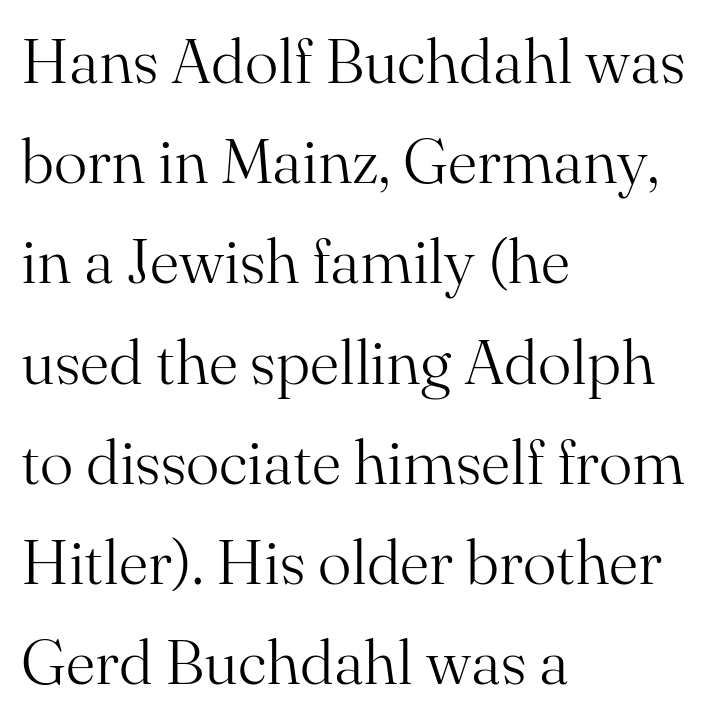
The image shows 63 px light serif type, upright; set left-aligned, normal line spacing (1.59x), normal letter spacing, not underlined; medium stroke contrast and a small x-height.
